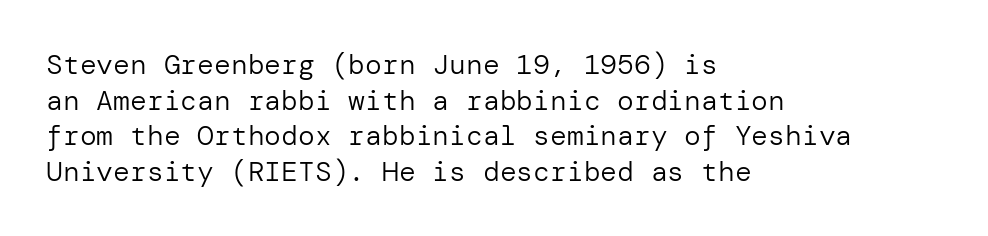
The image shows 28 px regular-weight sans-serif type, upright; set left-aligned, normal line spacing (1.27x), normal letter spacing, not underlined; low stroke contrast and a medium x-height.
